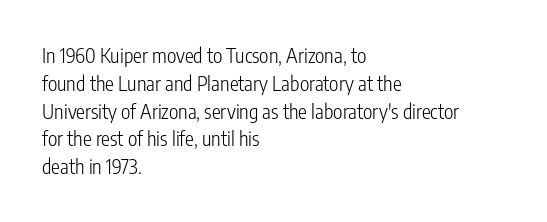
{"italic": "no", "bold": "no", "underline": "no", "align": "left", "line_spacing": "normal", "line_spacing_ratio": 1.39, "letter_spacing": "normal", "letter_spacing_em": 0.0, "glyph_px": 20}
